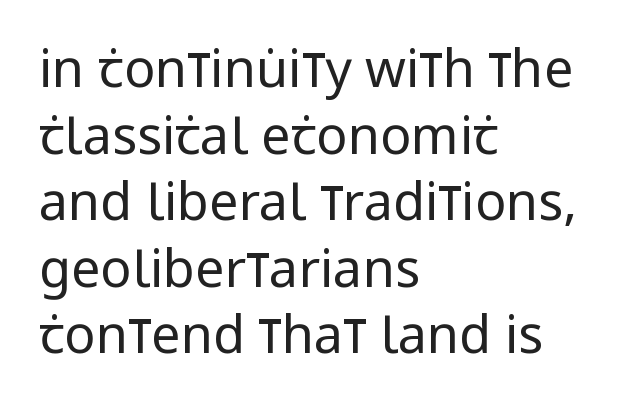
{"serif": "no", "italic": "no", "bold": "no", "weight": "regular", "width": "condensed", "stroke_contrast": "low", "x_height": "large", "monospaced": "no", "underline": "no", "align": "left", "line_spacing": "normal", "line_spacing_ratio": 1.28, "letter_spacing": "normal", "letter_spacing_em": 0.0, "glyph_px": 52}
